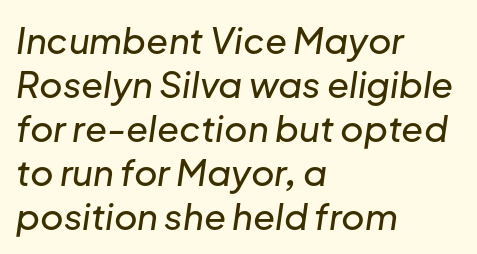
The image shows 36 px text type, italic (leaning right); set left-aligned, line spacing 1.22x, normal letter spacing, not underlined; low stroke contrast and a medium x-height.
